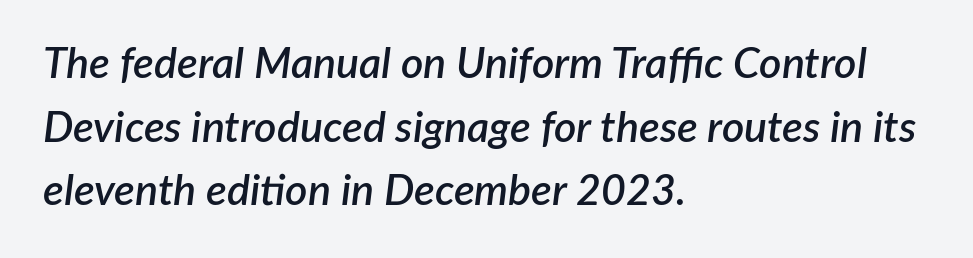
The image shows 43 px semibold type, italic (leaning right); set left-aligned, normal line spacing (1.48x), normal letter spacing, not underlined; low stroke contrast and a medium x-height.
